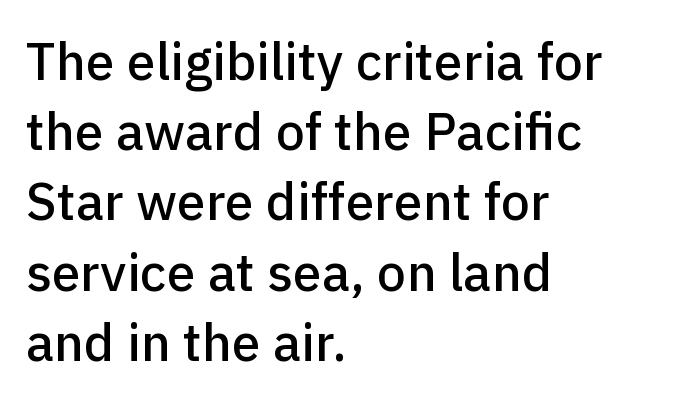
{"serif": "no", "italic": "no", "width": "normal", "stroke_contrast": "low", "x_height": "medium", "monospaced": "no", "underline": "no", "align": "left", "line_spacing": "normal", "line_spacing_ratio": 1.35, "letter_spacing": "normal", "letter_spacing_em": 0.0, "glyph_px": 52}
